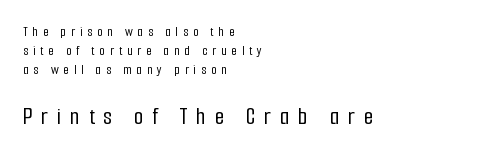
Q: Is the text italic (slanted)? A: No, it is upright.
Q: Is the text underlined? A: No.
Q: How is the paragraph aligned? A: Left-aligned.
Q: Is the spacing between letters normal or unusually wide? A: Unusually wide.
Q: Is the spacing between lines tight, normal or loose? A: Normal.
Q: Which block of text is set in a larger size, the first (top) or the second (bottom)? A: The second (bottom) one.
